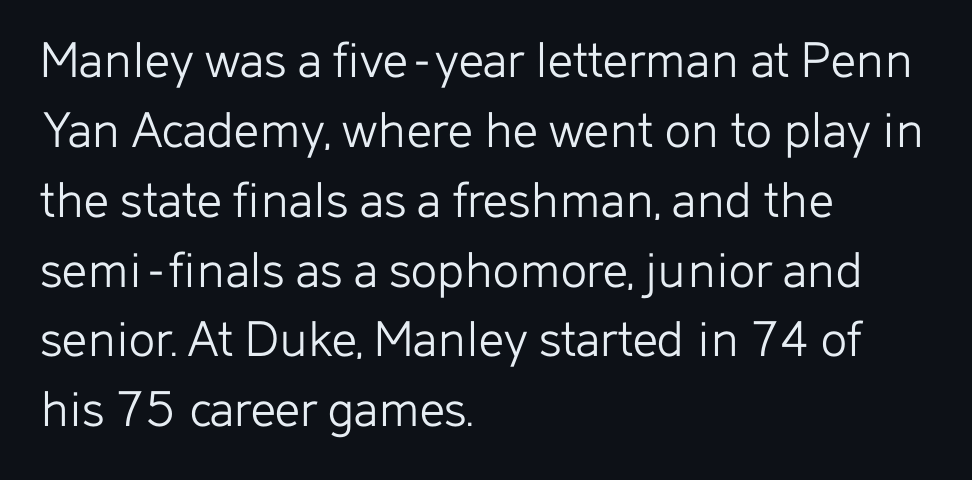
Q: Is the text bold? A: No.
Q: Is the text italic (slanted)? A: No, it is upright.
Q: Is the typeface a serif or a sans-serif typeface? A: Sans-serif.
Q: Is the text underlined? A: No.
Q: How is the paragraph aligned? A: Left-aligned.
Q: Is the spacing between letters normal or unusually wide? A: Normal.
Q: Is the spacing between lines tight, normal or loose? A: Normal.
Q: Width (condensed, normal, or wide)? A: Normal.
Q: Stroke contrast? A: Low.
Q: x-height? A: Medium.
Q: Monospaced? A: No.
